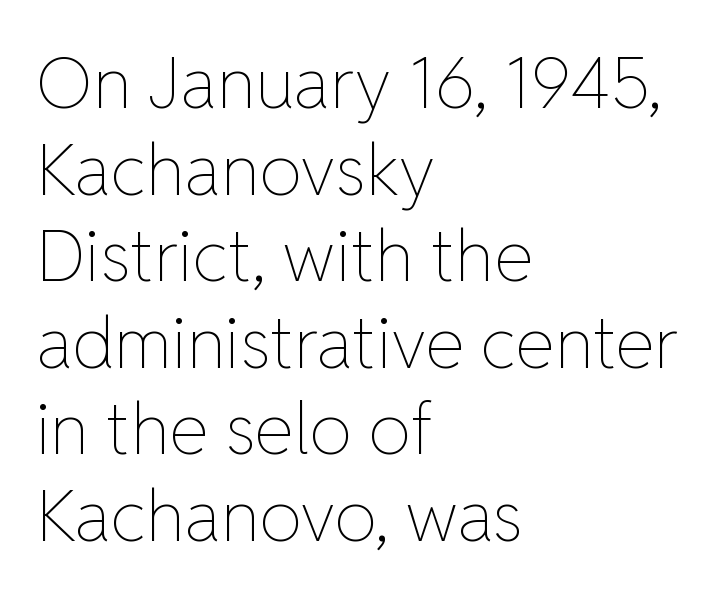
Here the designer chose a conventional face with non-uniform glyph widths. The paragraph shown leans on its left margin. Each stroke keeps to a modest, everyday thickness or less. Glance below the letters and you will spot only blank space.
